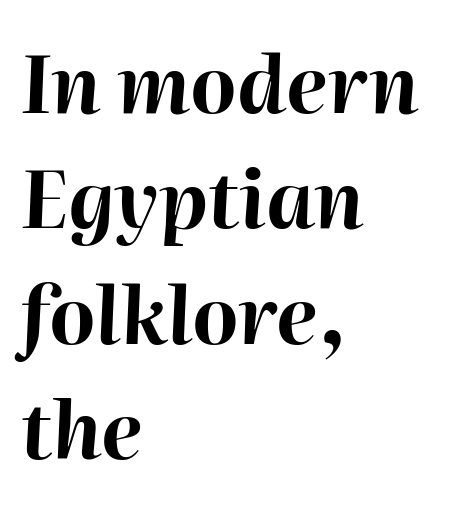
The image shows 79 px bold type, italic (leaning right); set left-aligned, normal line spacing (1.46x), normal letter spacing, not underlined; high stroke contrast and a medium x-height.
